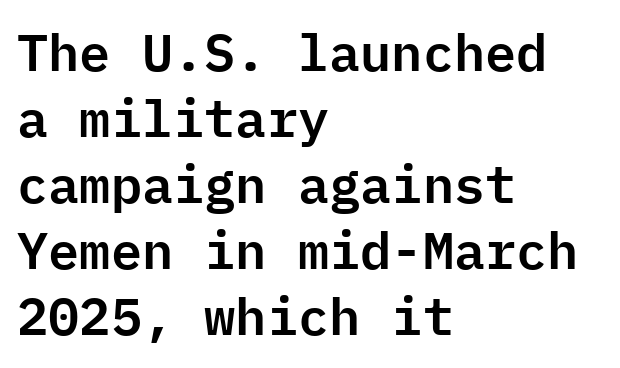
Q: Is the text italic (slanted)? A: No, it is upright.
Q: Is the typeface a serif or a sans-serif typeface? A: Sans-serif.
Q: Is the text underlined? A: No.
Q: How is the paragraph aligned? A: Left-aligned.
Q: Is the spacing between letters normal or unusually wide? A: Normal.
Q: Is the spacing between lines tight, normal or loose? A: Normal.
Q: Width (condensed, normal, or wide)? A: Normal.
Q: Stroke contrast? A: Low.
Q: x-height? A: Medium.
Q: Monospaced? A: Yes.
